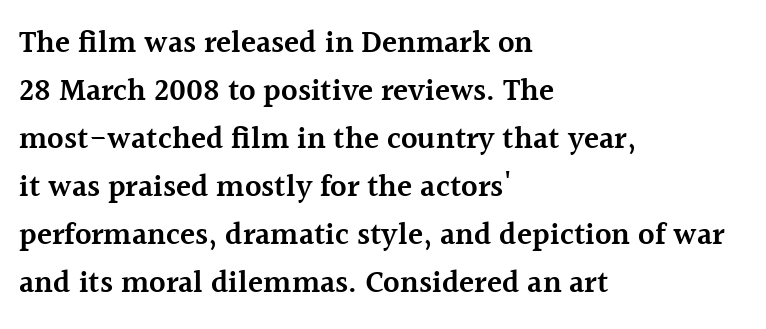
Visually the block forms a straight wall on the left and a jagged coastline on the right. Varying glyph widths throughout — classic text-font behaviour. Bare-footed words on every line. I'd call this a serif setting — the letters wear small feet. In terms of posture, this sample is upright.
